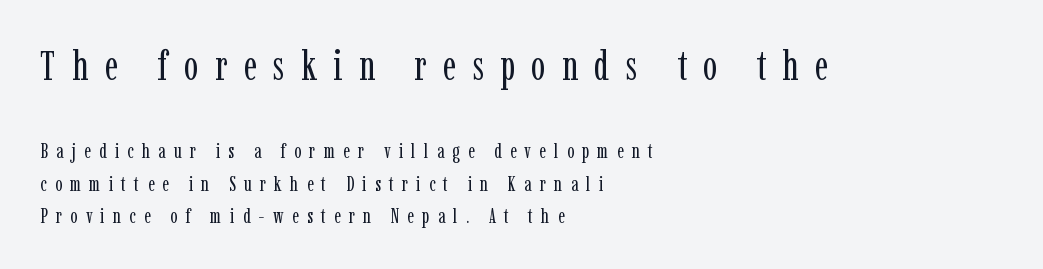
Spacing verdict: proportional, widths tailored to each character. The typesetter chose a ragged-right arrangement here. Does the type have serifs? Yes, each stem ends in a small foot. Look at the tracking — it's clearly loosened, letters drifting apart. Rendered with straight, roman letterforms.
